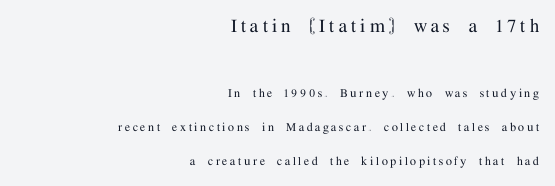
The image shows 22 px text type, upright; set right-aligned, loose line spacing (2.42x), not underlined; the first (top) block is 1.57x larger.
